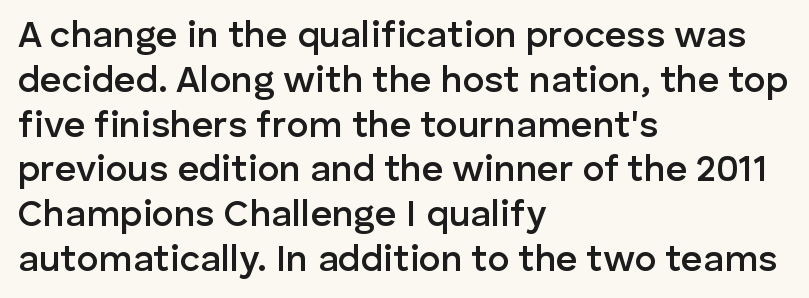
The passage shown has conventional tracking throughout. Looks like regular typesetting: each glyph gets only the width it needs. Serif or sans? Sans — the stroke terminals are bare. Italic? Not at all — the glyphs are vertical. Bare-footed words on every line.
